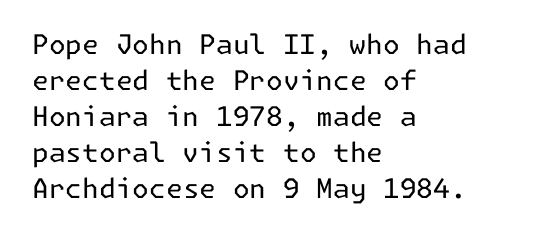
A clean baseline with only descenders dipping below it. The letters stand upright; this is a roman face. The letterforms sit shoulder to shoulder at normal distance. The compositor pushed each line to the left boundary.
